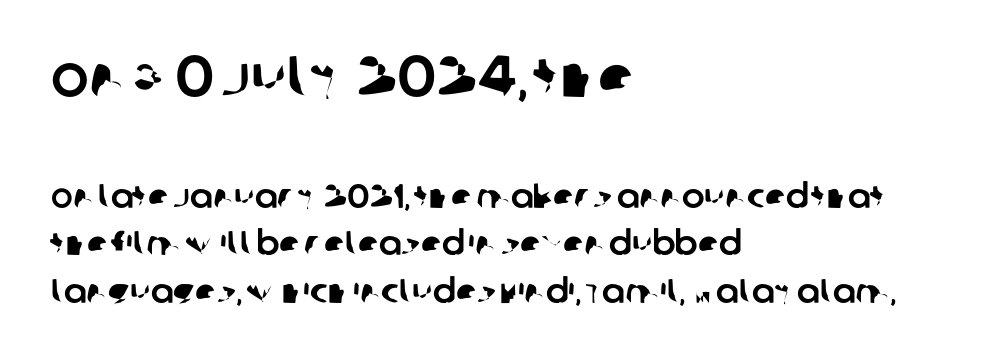
Q: Is the typeface a serif or a sans-serif typeface? A: Sans-serif.
Q: Is the text underlined? A: No.
Q: How is the paragraph aligned? A: Left-aligned.
Q: Is the spacing between letters normal or unusually wide? A: Normal.
Q: Is the spacing between lines tight, normal or loose? A: Normal.
Q: Which block of text is set in a larger size, the first (top) or the second (bottom)? A: The first (top) one.
Q: Width (condensed, normal, or wide)? A: Normal.
Q: Stroke contrast? A: Low.
Q: x-height? A: Large.
Q: Monospaced? A: No.
